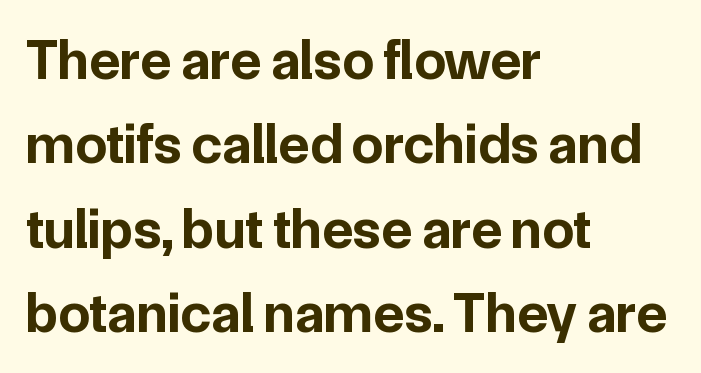
Q: Is the text bold? A: Yes.
Q: Is the text italic (slanted)? A: No, it is upright.
Q: Is the typeface a serif or a sans-serif typeface? A: Sans-serif.
Q: Is the text underlined? A: No.
Q: How is the paragraph aligned? A: Left-aligned.
Q: Is the spacing between letters normal or unusually wide? A: Normal.
Q: Is the spacing between lines tight, normal or loose? A: Normal.
Q: Width (condensed, normal, or wide)? A: Normal.
Q: Stroke contrast? A: Low.
Q: x-height? A: Medium.
Q: Monospaced? A: No.
